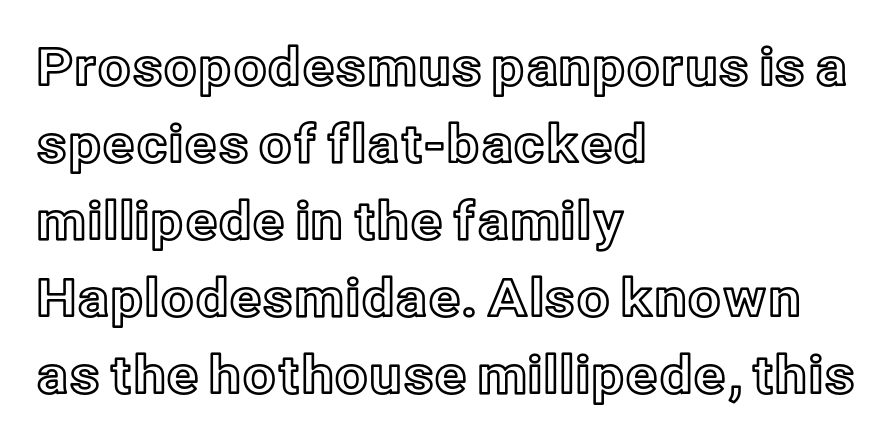
The baseline area is clear. The line-height multiplier appears to be the usual default. Designer's note — italics off, roman on. The face used here is proportionally spaced, like ordinary book or web type.
